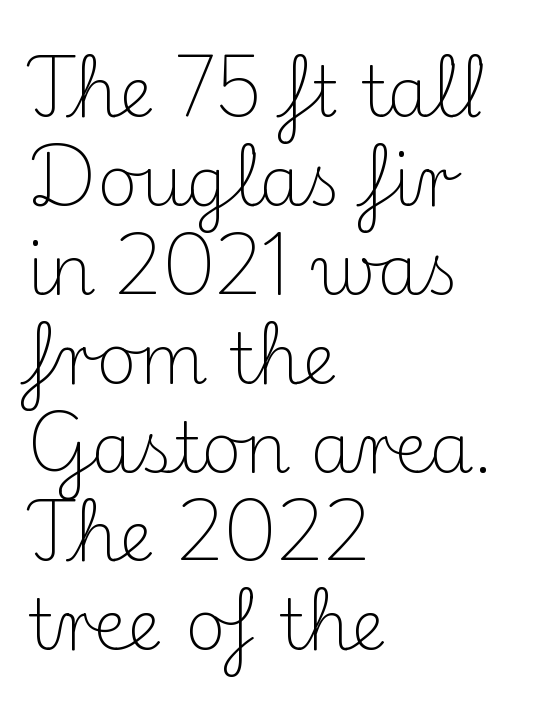
Words appear dense and cohesive because spacing is normal. The specimen reads as upright at a glance. Unlike a clean sans, this face finishes its strokes with serifs. Honestly, the row spacing looks completely unremarkable. No chunkiness to these letters — they're not bold.
